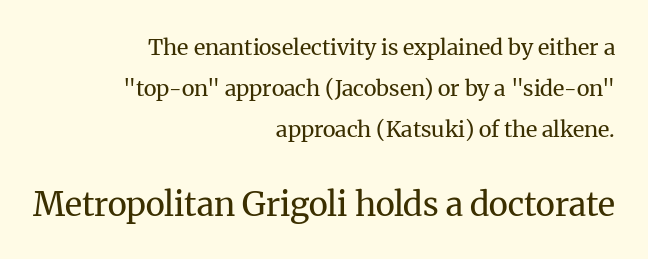
The image shows 33 px regular-weight serif type, upright; set right-aligned, line spacing 1.87x, normal letter spacing, not underlined; the second (bottom) block is 1.5x larger; medium stroke contrast and a medium x-height.
